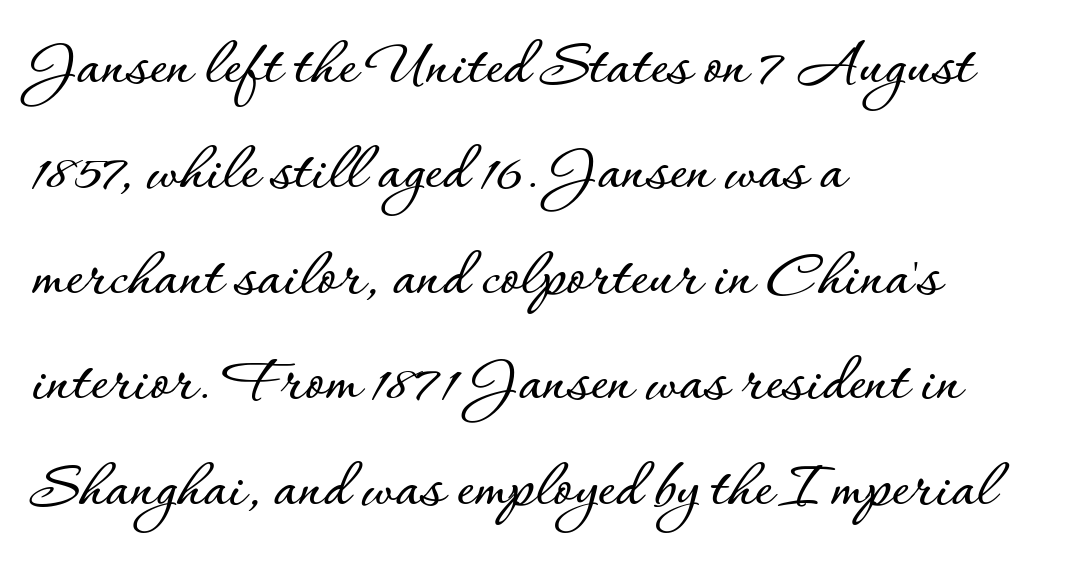
These lines are set flush left with a ragged right edge. The leading is moderate, giving the passage an even texture. Character widths vary here, with narrow letters taking less room than wide ones. Spacing between characters is what you'd get straight out of the box.
